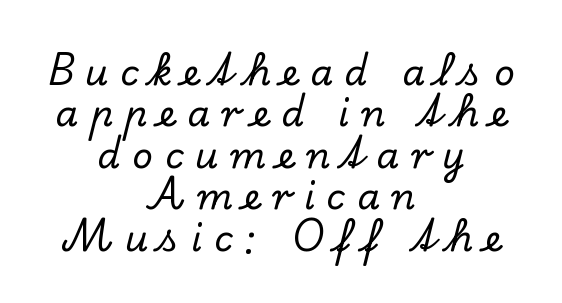
Q: Is the text italic (slanted)? A: Yes.
Q: Is the typeface a serif or a sans-serif typeface? A: Serif.
Q: Is the text underlined? A: No.
Q: How is the paragraph aligned? A: Centered.
Q: Is the spacing between letters normal or unusually wide? A: Unusually wide.
Q: Is the spacing between lines tight, normal or loose? A: Tight.
Q: Width (condensed, normal, or wide)? A: Normal.
Q: Stroke contrast? A: Low.
Q: x-height? A: Small.
Q: Monospaced? A: No.
